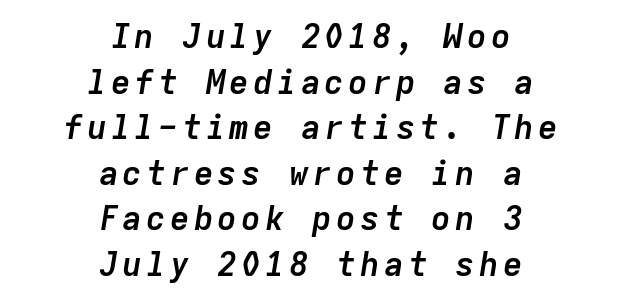
The image shows 33 px semibold type, italic (leaning right), monospaced; set centered, normal line spacing (1.38x), not underlined; low stroke contrast and a medium x-height.
